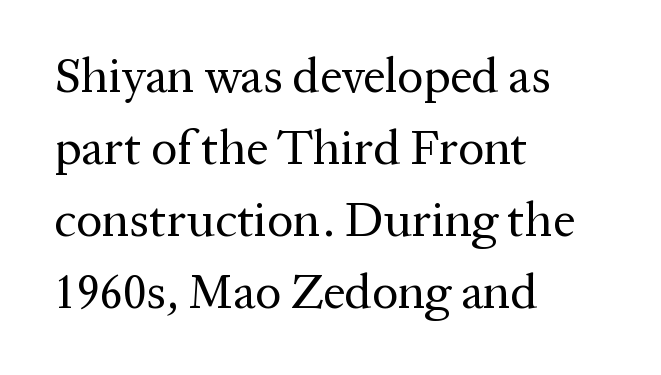
Regarding leading, the lines here are spaced in the standard way. To sum up the face: it has serifs. Students, note that the glyphs here touch the page at normal intervals. The paragraph has a hard left edge and a soft right edge. When letters stand straight like this, we call the style roman or upright.
